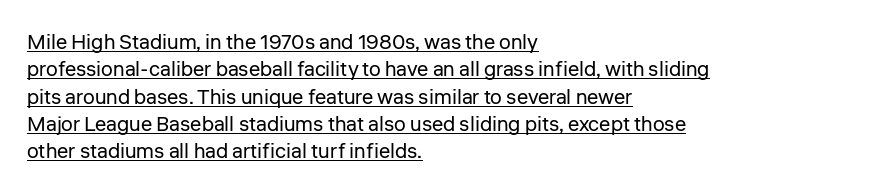
Q: Is the text bold? A: No.
Q: Is the text italic (slanted)? A: No, it is upright.
Q: Is the text underlined? A: Yes.
Q: How is the paragraph aligned? A: Left-aligned.
Q: Is the spacing between letters normal or unusually wide? A: Normal.
Q: Is the spacing between lines tight, normal or loose? A: Normal.
